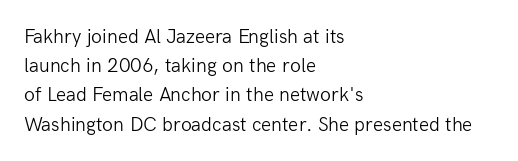
{"italic": "no", "bold": "no", "underline": "no", "align": "left", "line_spacing": "normal", "line_spacing_ratio": 1.46, "letter_spacing": "normal", "letter_spacing_em": 0.0, "glyph_px": 20}
